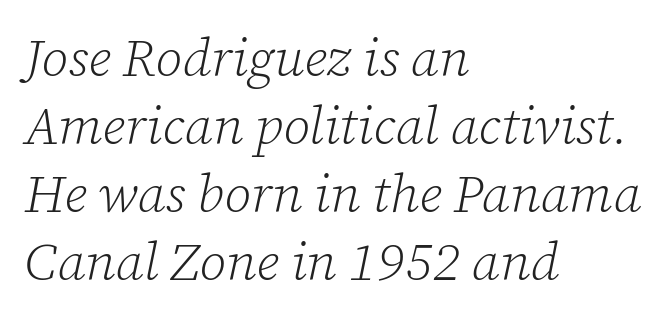
Type without underlining. The whole block is typeset with a tilt. Quick note: interline space is typical. A typesetter would call this proportional, since set widths differ per character.
